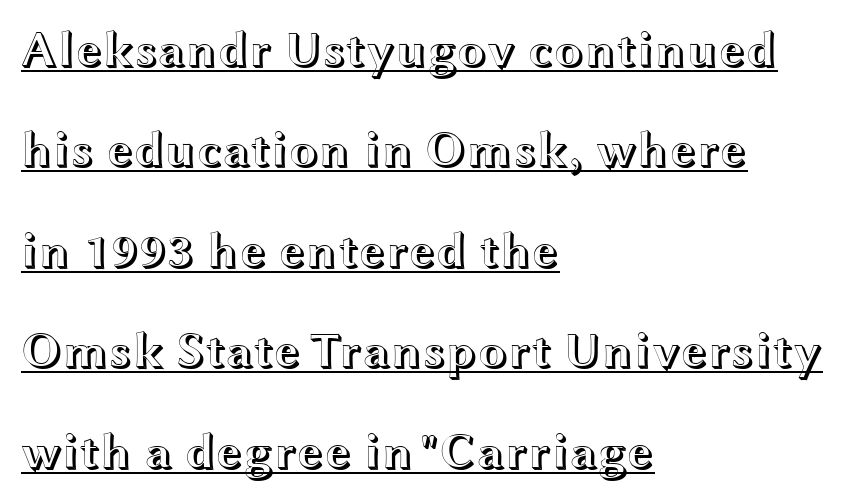
{"italic": "no", "width": "wide", "x_height": "medium", "monospaced": "no", "underline": "yes", "align": "left", "line_spacing": "loose", "line_spacing_ratio": 2.05, "letter_spacing": "normal", "letter_spacing_em": 0.0, "glyph_px": 49}
